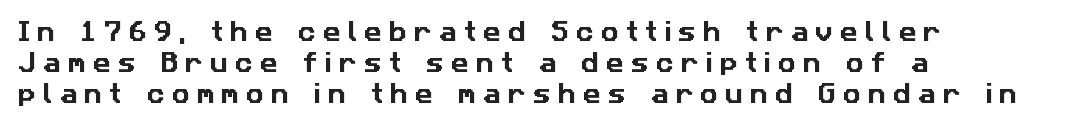
The image shows 22 px text type; set left-aligned, normal line spacing (1.41x), unusually wide letter spacing (+0.32 em), not underlined.
